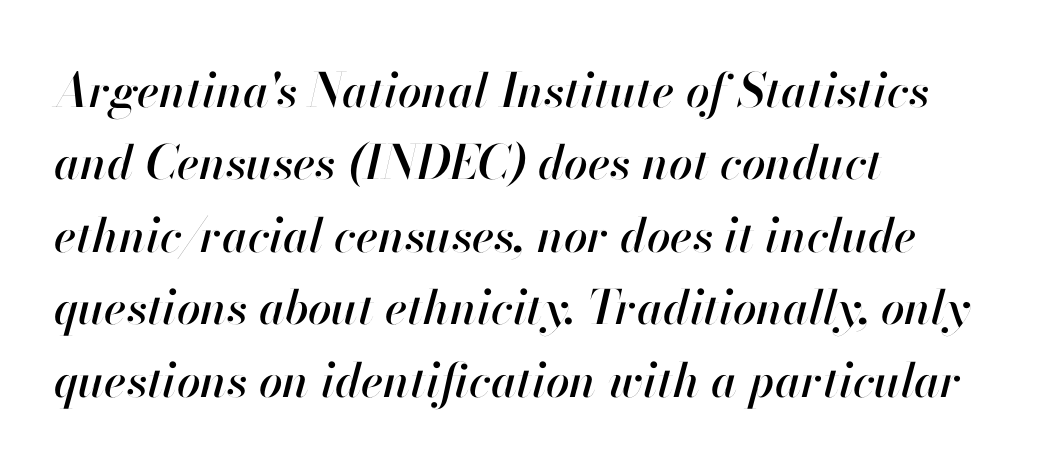
Q: Is the text italic (slanted)? A: Yes, it leans right by about 13 degrees.
Q: Is the text underlined? A: No.
Q: How is the paragraph aligned? A: Left-aligned.
Q: Is the spacing between letters normal or unusually wide? A: Normal.
Q: Is the spacing between lines tight, normal or loose? A: Normal.
Q: Width (condensed, normal, or wide)? A: Normal.
Q: Stroke contrast? A: High.
Q: x-height? A: Small.
Q: Monospaced? A: No.
